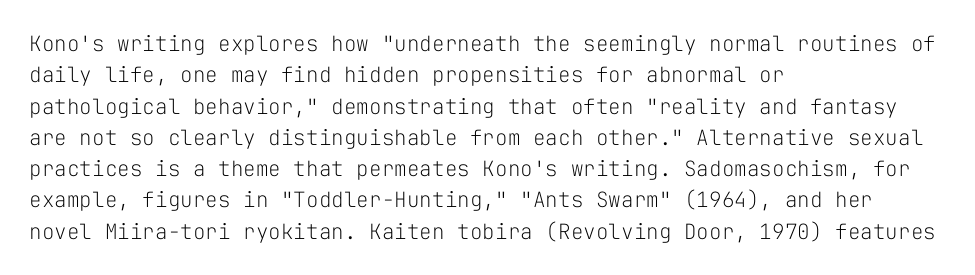
Q: Is the text bold? A: No.
Q: Is the text italic (slanted)? A: No, it is upright.
Q: Is the text underlined? A: No.
Q: How is the paragraph aligned? A: Left-aligned.
Q: Is the spacing between letters normal or unusually wide? A: Normal.
Q: Is the spacing between lines tight, normal or loose? A: Normal.
